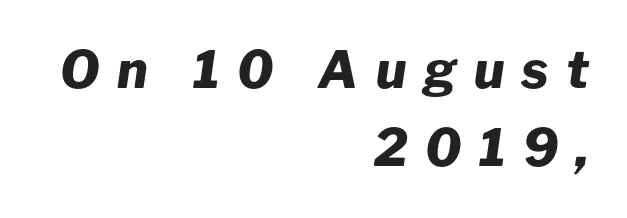
The horizontal fit of the characters is loose and conspicuously gappy. This rendering features lettering with no underline. Character widths vary here, with narrow letters taking less room than wide ones. You can tell it's italic because the verticals aren't actually vertical. Horizontally, the lines are justified to the trailing edge only.
